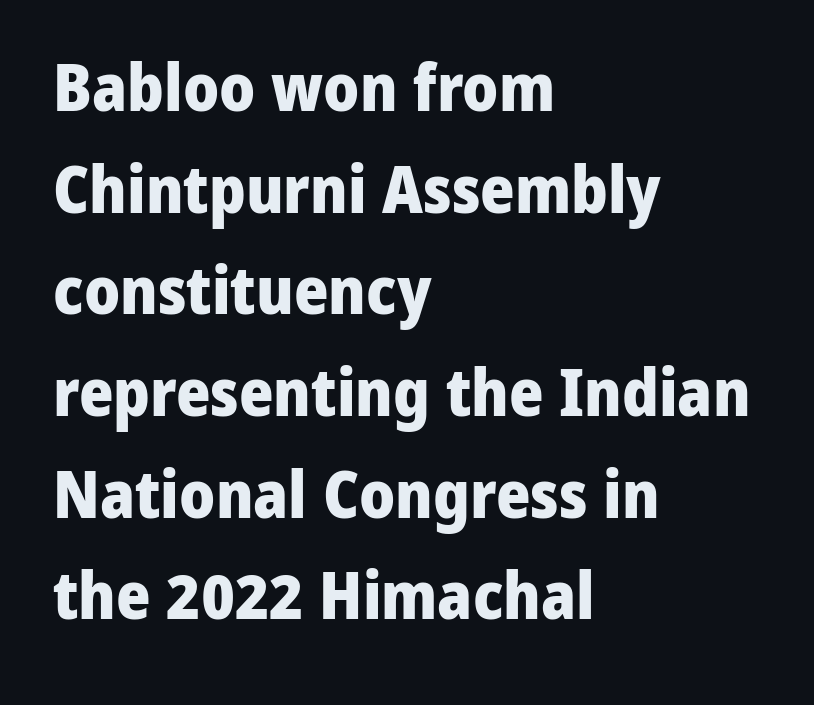
What stands out about the letter spacing? Nothing — it is the standard amount. Note the varied advance widths — an 'i' is clearly narrower than an 'm'. The words here are not underlined. These lines carry a lot of weight — the face is fully bold. Notice how the passage keeps a crisp vertical edge on the left only.
